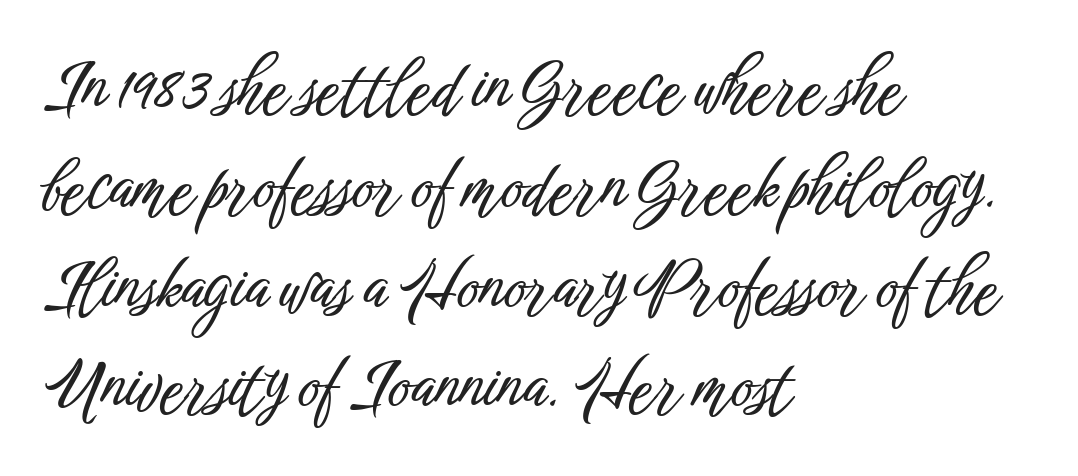
Q: Is the text italic (slanted)? A: Yes.
Q: Is the typeface a serif or a sans-serif typeface? A: Sans-serif.
Q: Is the text underlined? A: No.
Q: How is the paragraph aligned? A: Left-aligned.
Q: Is the spacing between letters normal or unusually wide? A: Normal.
Q: Is the spacing between lines tight, normal or loose? A: Normal.
Q: Width (condensed, normal, or wide)? A: Condensed.
Q: Stroke contrast? A: Low.
Q: x-height? A: Medium.
Q: Monospaced? A: No.
